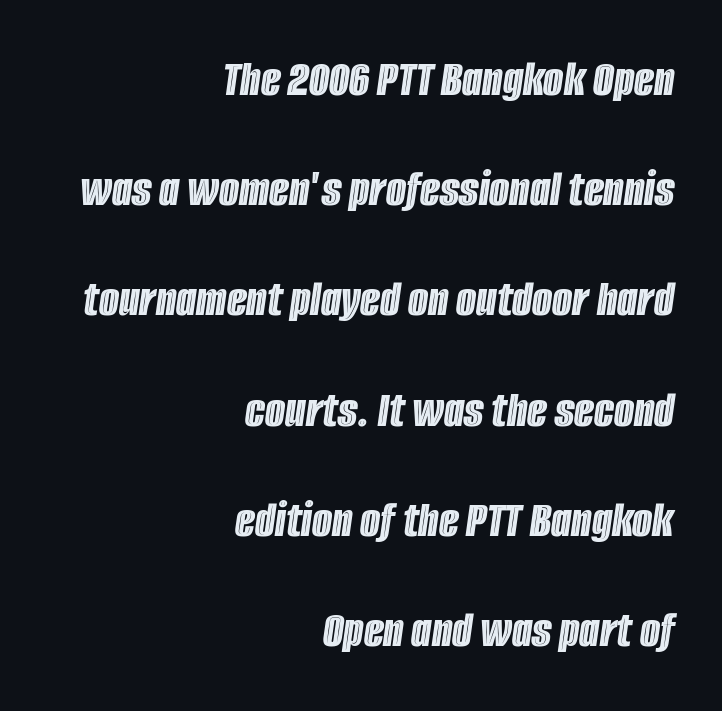
These lines keep a tight, regular rhythm from letter to letter. Would a proofreader flag this as italicized? Yes. Letters rest on an invisible, unmarked baseline. A typesetter would call this leading open, well beyond the default. The face used here is proportionally spaced, like ordinary book or web type. Reading down the block, your eye finds every line finishing at a fixed right position.
